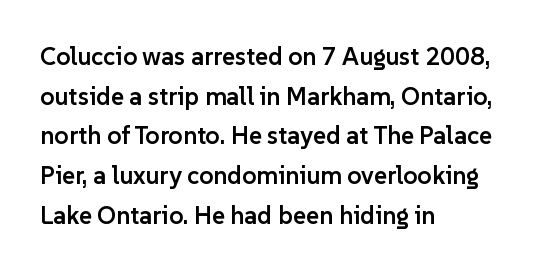
A bare baseline throughout the passage. Letter spacing: default. It's the straight-up-and-down kind of type. A somewhat darkened texture: the type is semibold rather than bold. Interline gaps are of average width in this sample. Compared with a centered layout, this one pins lines to the left instead.
